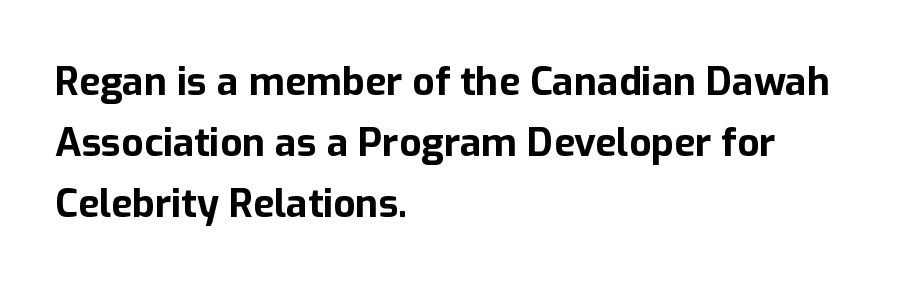
The image shows 39 px bold sans-serif type, upright; set left-aligned, normal line spacing (1.56x), normal letter spacing, not underlined; low stroke contrast and a medium x-height.
